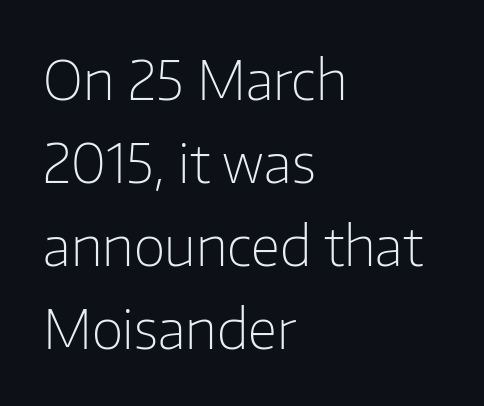
Q: Is the text bold? A: No.
Q: Is the text italic (slanted)? A: No, it is upright.
Q: Is the typeface a serif or a sans-serif typeface? A: Sans-serif.
Q: Is the text underlined? A: No.
Q: How is the paragraph aligned? A: Left-aligned.
Q: Is the spacing between letters normal or unusually wide? A: Normal.
Q: Is the spacing between lines tight, normal or loose? A: Normal.
Q: Width (condensed, normal, or wide)? A: Normal.
Q: Stroke contrast? A: Low.
Q: x-height? A: Medium.
Q: Monospaced? A: No.
